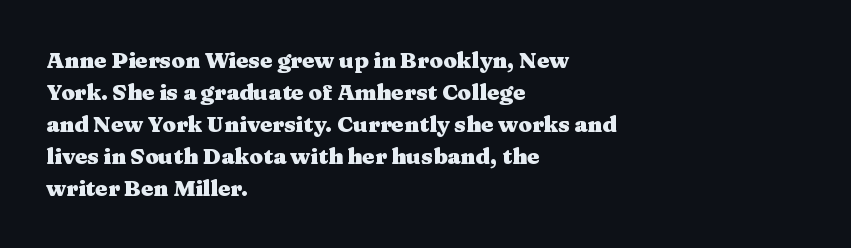
Students, observe: this is what conventionally led text looks like. Ascenders rise straight up at ninety degrees. Pretty heavy lettering here — definitely bold. The words here are not underlined.
